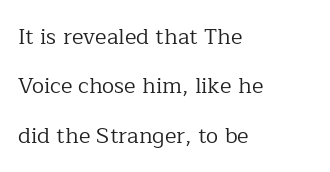
The typesetting does not lean heavy: it is not bold. Each word holds together tightly as a unit, with standard inter-letter gaps. This rendering uses left alignment, leaving the right contour irregular. Quick note: not italic, upright. A bare baseline throughout the passage.
